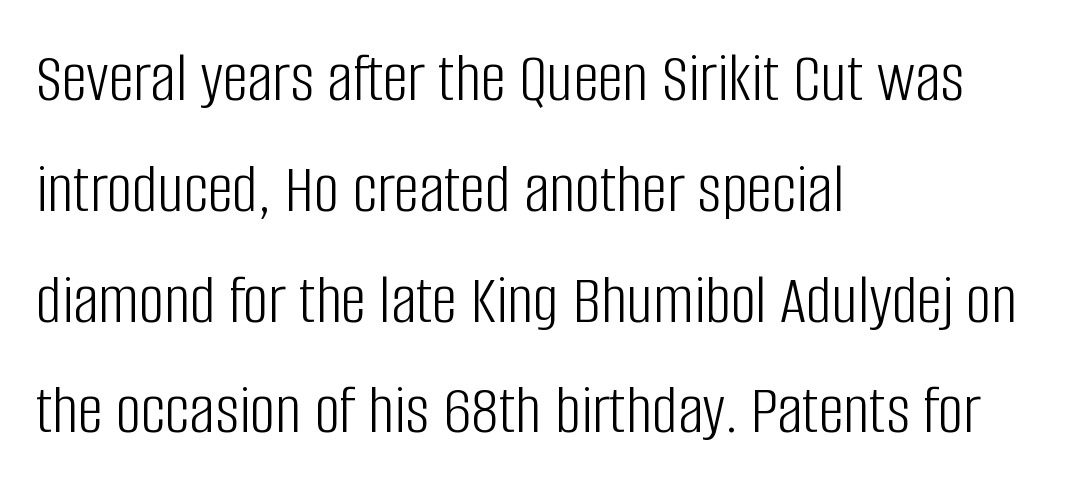
Proportional: the letters do not fall into vertical columns. These lines stack with their left ends in a neat column. The font's upright variant was chosen for this text. Stroke terminals: plain, sans-serif.
